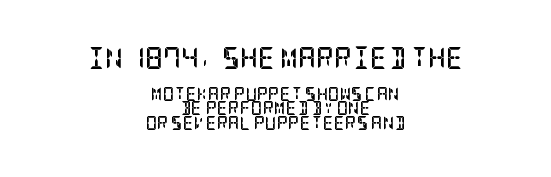
Is the lower block the larger one? No — the upper block carries the bigger type. If you drew a line through each stem, it would be perfectly vertical. The typesetter chose a symmetrical, centered arrangement here. What stands out about the letter spacing? Nothing — it is the standard amount. Students, observe: this is what under-led, compact text looks like.
